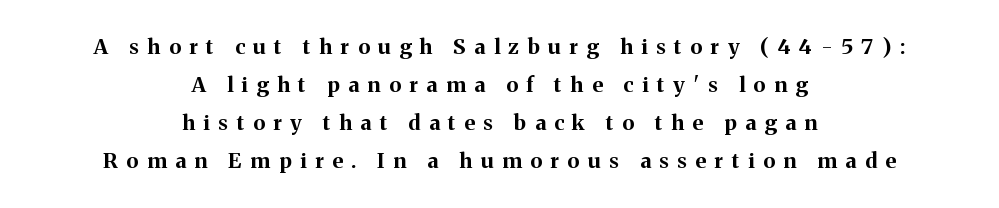
The image shows 21 px bold type, upright; set centered, line spacing 1.81x, unusually wide letter spacing (+0.41 em), not underlined.
